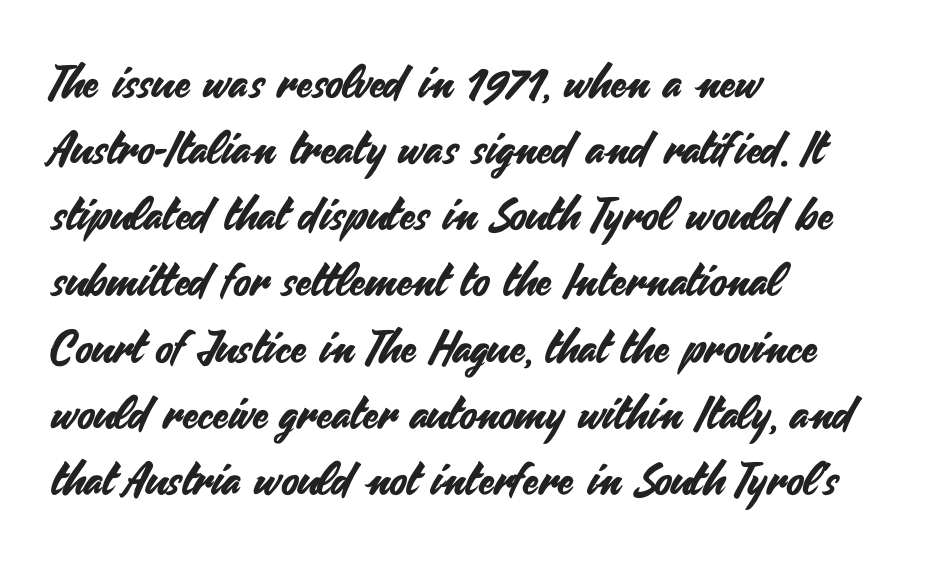
Q: Is the text italic (slanted)? A: Yes.
Q: Is the typeface a serif or a sans-serif typeface? A: Sans-serif.
Q: Is the text underlined? A: No.
Q: How is the paragraph aligned? A: Left-aligned.
Q: Is the spacing between letters normal or unusually wide? A: Normal.
Q: Is the spacing between lines tight, normal or loose? A: Normal.
Q: Width (condensed, normal, or wide)? A: Normal.
Q: Stroke contrast? A: Medium.
Q: x-height? A: Small.
Q: Monospaced? A: No.
